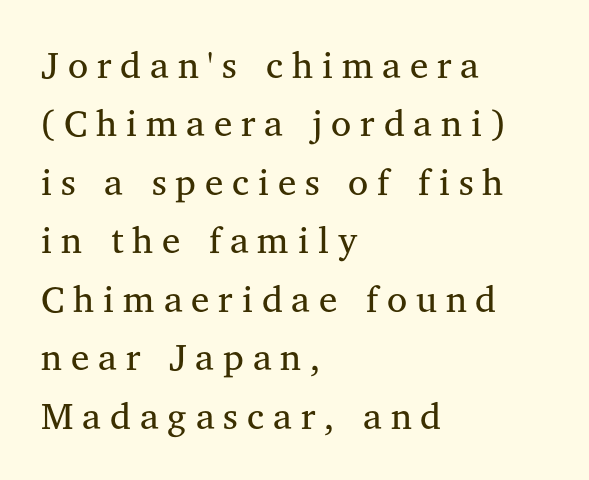
{"serif": "yes", "italic": "no", "bold": "no", "weight": "regular", "width": "normal", "stroke_contrast": "medium", "x_height": "medium", "monospaced": "no", "underline": "no", "align": "left", "line_spacing": "normal", "line_spacing_ratio": 1.58, "letter_spacing": "wide", "letter_spacing_em": 0.24, "glyph_px": 37}
